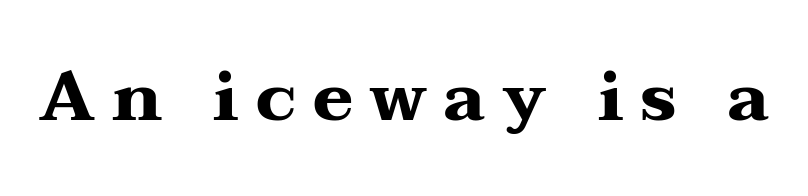
The face used here has the dense, thick strokes of a bold. Observe the serifs anchoring each vertical stroke in this sample. Spacing verdict: proportional, widths tailored to each character. Does the lettering tilt? It doesn't — this is upright. The letters are spread apart with noticeably loose tracking. Clear beneath every line of the passage.
